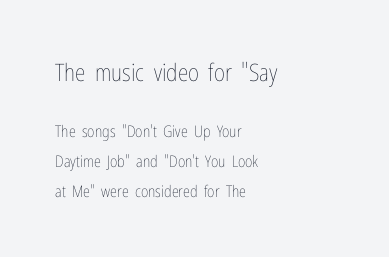
The image shows 24 px text type, upright; set left-aligned, line spacing 1.87x, normal letter spacing, not underlined; the first (top) block is 1.5x larger.
